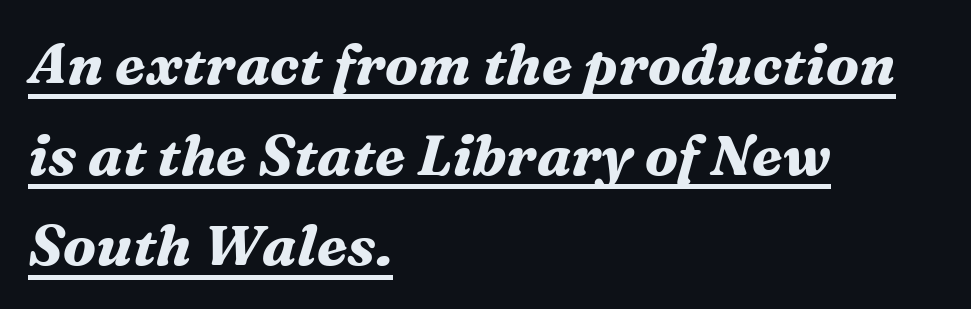
Q: Is the text bold? A: Yes.
Q: Is the text italic (slanted)? A: Yes, it leans right by about 16 degrees.
Q: Is the typeface a serif or a sans-serif typeface? A: Serif.
Q: Is the text underlined? A: Yes.
Q: How is the paragraph aligned? A: Left-aligned.
Q: Is the spacing between letters normal or unusually wide? A: Normal.
Q: Is the spacing between lines tight, normal or loose? A: Normal.
Q: Width (condensed, normal, or wide)? A: Normal.
Q: Stroke contrast? A: Medium.
Q: x-height? A: Medium.
Q: Monospaced? A: No.
